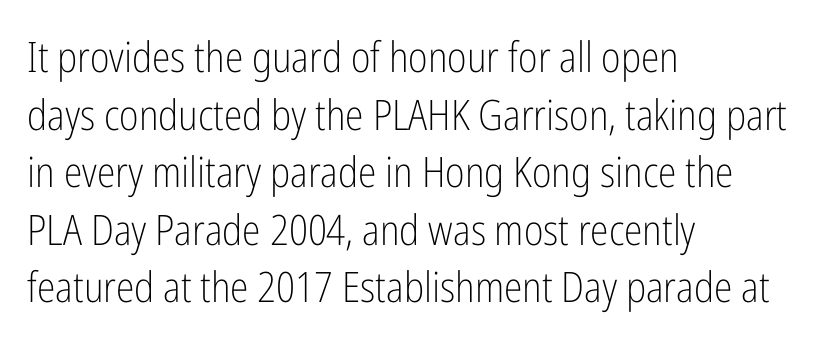
The image shows 42 px light, condensed sans-serif type, upright; set left-aligned, normal line spacing (1.37x), normal letter spacing, not underlined; low stroke contrast and a medium x-height.
